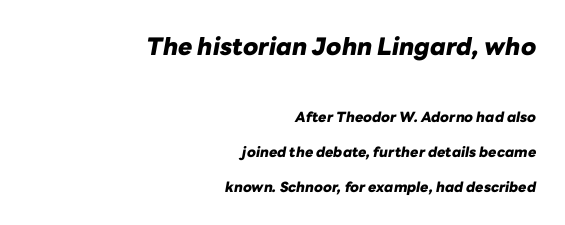
The image shows 24 px bold type, italic (leaning right); set right-aligned, loose line spacing (2.47x), normal letter spacing, not underlined; the first (top) block is 1.71x larger.
